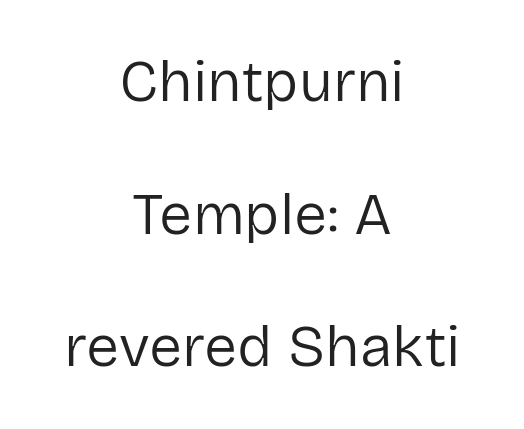
Q: Is the text bold? A: No.
Q: Is the text italic (slanted)? A: No, it is upright.
Q: Is the typeface a serif or a sans-serif typeface? A: Sans-serif.
Q: Is the text underlined? A: No.
Q: How is the paragraph aligned? A: Centered.
Q: Is the spacing between letters normal or unusually wide? A: Normal.
Q: Is the spacing between lines tight, normal or loose? A: Loose.
Q: Width (condensed, normal, or wide)? A: Normal.
Q: Stroke contrast? A: Low.
Q: x-height? A: Medium.
Q: Monospaced? A: No.
